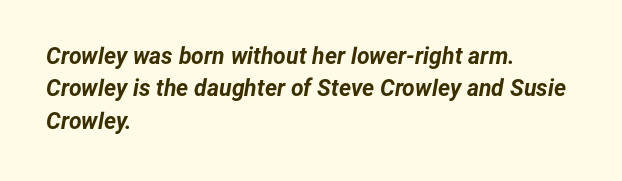
How are the letters spaced? Ordinarily, with no added tracking. Check under the words: just untouched page. Looking at the ascenders, they clearly lean. Plenty of ink on the page — the face is bold.
